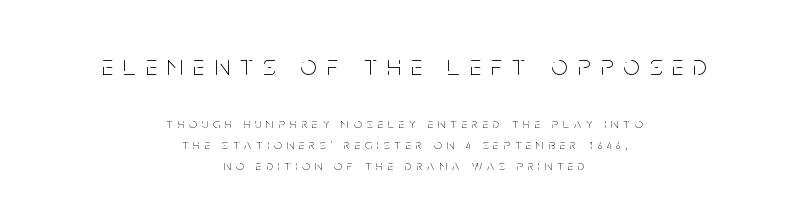
Q: Is the text bold? A: No.
Q: Is the text italic (slanted)? A: No, it is upright.
Q: Is the typeface a serif or a sans-serif typeface? A: Sans-serif.
Q: Is the text underlined? A: No.
Q: How is the paragraph aligned? A: Centered.
Q: Is the spacing between letters normal or unusually wide? A: Unusually wide.
Q: Is the spacing between lines tight, normal or loose? A: Normal.
Q: Which block of text is set in a larger size, the first (top) or the second (bottom)? A: The first (top) one.
Q: Width (condensed, normal, or wide)? A: Condensed.
Q: Stroke contrast? A: Low.
Q: x-height? A: Large.
Q: Monospaced? A: No.
